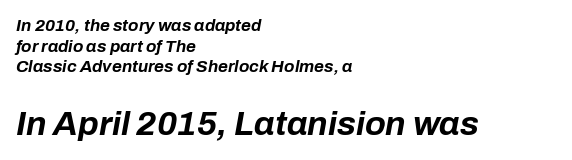
Q: Is the text bold? A: Yes.
Q: Is the text italic (slanted)? A: Yes, it leans right by about 10 degrees.
Q: Is the text underlined? A: No.
Q: How is the paragraph aligned? A: Left-aligned.
Q: Is the spacing between letters normal or unusually wide? A: Normal.
Q: Which block of text is set in a larger size, the first (top) or the second (bottom)? A: The second (bottom) one.
Q: Width (condensed, normal, or wide)? A: Normal.
Q: Stroke contrast? A: Low.
Q: x-height? A: Medium.
Q: Monospaced? A: No.
